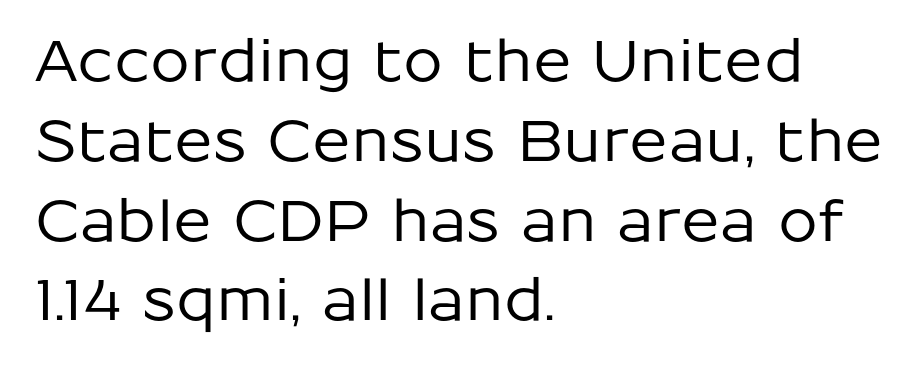
{"serif": "no", "italic": "no", "width": "normal", "stroke_contrast": "low", "x_height": "medium", "monospaced": "no", "underline": "no", "align": "left", "line_spacing": "normal", "line_spacing_ratio": 1.4, "letter_spacing": "normal", "letter_spacing_em": 0.0, "glyph_px": 57}
